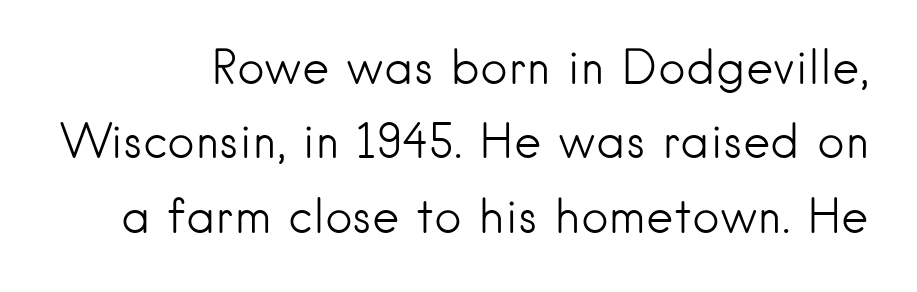
Q: Is the text bold? A: No.
Q: Is the text italic (slanted)? A: No, it is upright.
Q: Is the typeface a serif or a sans-serif typeface? A: Sans-serif.
Q: Is the text underlined? A: No.
Q: Is the spacing between letters normal or unusually wide? A: Normal.
Q: Is the spacing between lines tight, normal or loose? A: Normal.
Q: Width (condensed, normal, or wide)? A: Normal.
Q: Stroke contrast? A: Low.
Q: x-height? A: Small.
Q: Monospaced? A: No.
